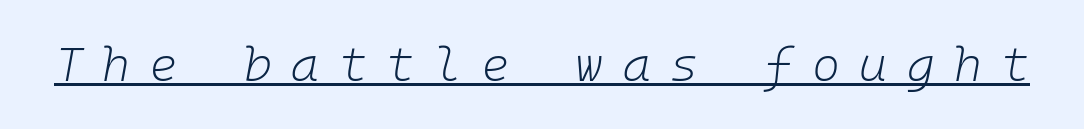
Stroke thickness stays within the range of a standard reading face or lighter. Tracking value appears strongly positive — letters spread wide. Descenders here cross a horizontal rule under the line. This sample has the even, mechanical cadence of fixed-width lettering. These lines were composed using italics.
